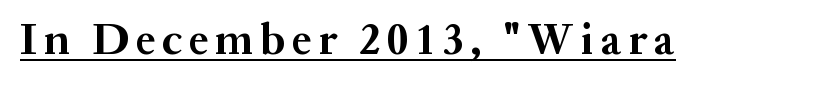
Regarding serifs, this sample has them. Note the varied advance widths — an 'i' is clearly narrower than an 'm'. Notice how the stems are strictly vertical — no italics here. This is underlined copy, the kind a proofreader might mark for attention.
